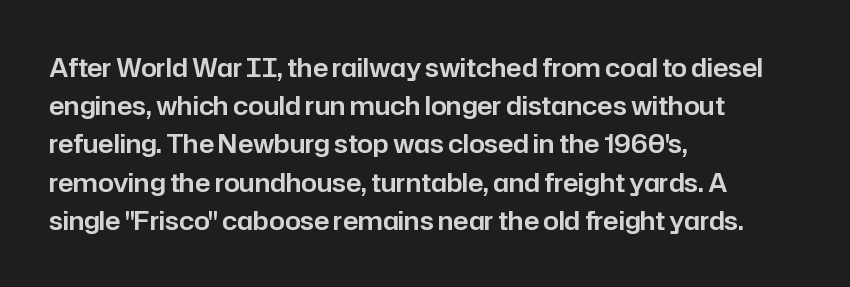
Descenders hang freely into open space. Teacher's note: observe the even left margin — that is flush-left alignment. The vertical gap from one line to the next is medium. If you drew a line through each stem, it would be perfectly vertical. The letters sit at their default tracking, neither squeezed nor spread.
